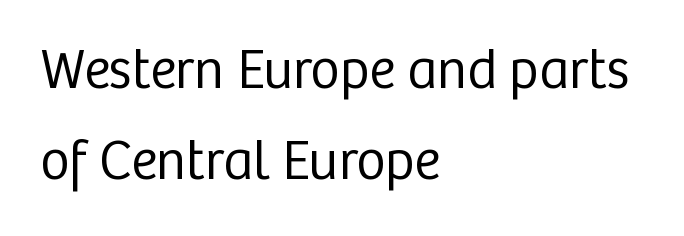
The image shows 56 px regular-weight sans-serif type, upright; set left-aligned, normal line spacing (1.63x), normal letter spacing, not underlined; low stroke contrast and a medium x-height.
